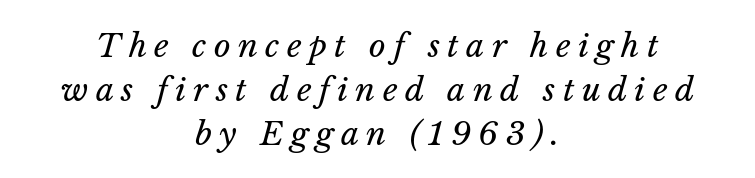
The image shows 32 px regular-weight type, italic (leaning right); set centered, normal line spacing (1.37x), unusually wide letter spacing (+0.23 em), not underlined; low stroke contrast and a medium x-height.
